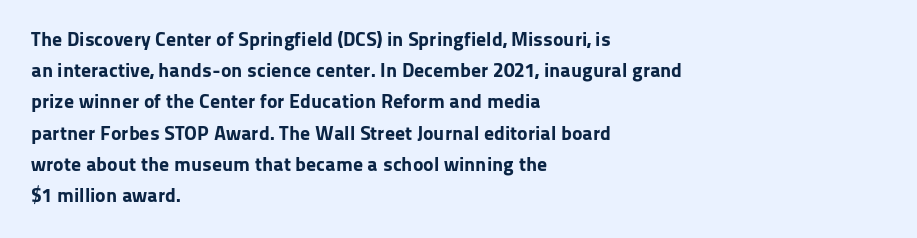
Beneath every word, the page is bare. The letterforms sit shoulder to shoulder at normal distance. The typesetter chose a ragged-right arrangement here. What weight is shown? A full bold with thick strokes.
